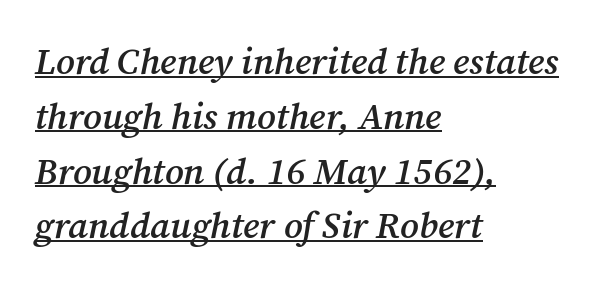
Q: Is the text bold? A: Semi-bold.
Q: Is the text italic (slanted)? A: Yes, it leans right by about 12 degrees.
Q: Is the typeface a serif or a sans-serif typeface? A: Serif.
Q: Is the text underlined? A: Yes.
Q: How is the paragraph aligned? A: Left-aligned.
Q: Is the spacing between letters normal or unusually wide? A: Normal.
Q: Is the spacing between lines tight, normal or loose? A: Normal.
Q: Width (condensed, normal, or wide)? A: Normal.
Q: Stroke contrast? A: Medium.
Q: x-height? A: Medium.
Q: Monospaced? A: No.
